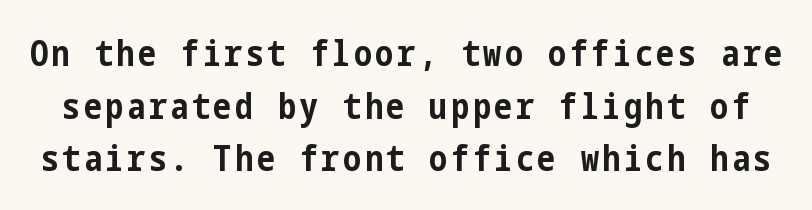
On the weight axis this lands at bold, roughly 700. The type family on display is of the sans-serif kind. The baseline area is clear. Italic? Not at all — the glyphs are vertical. Compared with typical paragraphs, the rows here are spaced about the same.
